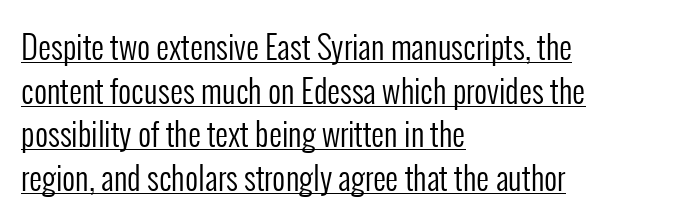
Q: Is the text bold? A: No.
Q: Is the text italic (slanted)? A: No, it is upright.
Q: Is the typeface a serif or a sans-serif typeface? A: Sans-serif.
Q: Is the text underlined? A: Yes.
Q: How is the paragraph aligned? A: Left-aligned.
Q: Is the spacing between letters normal or unusually wide? A: Normal.
Q: Is the spacing between lines tight, normal or loose? A: Normal.
Q: Width (condensed, normal, or wide)? A: Condensed.
Q: Stroke contrast? A: Low.
Q: x-height? A: Medium.
Q: Monospaced? A: No.
